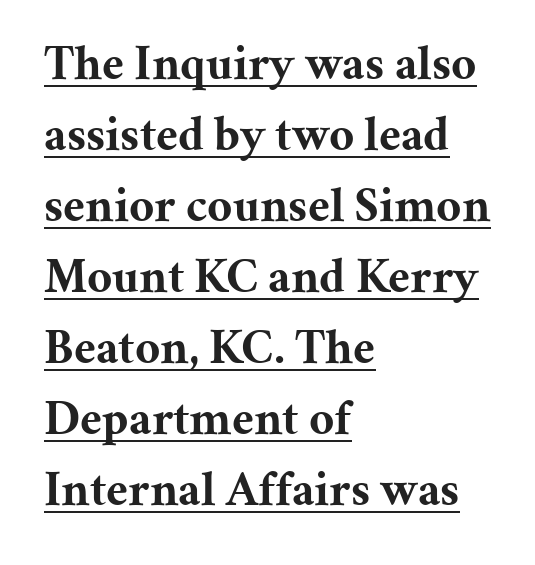
{"serif": "yes", "italic": "no", "bold": "yes", "weight": "bold", "width": "normal", "stroke_contrast": "medium", "x_height": "medium", "monospaced": "no", "underline": "yes", "align": "left", "line_spacing": "normal", "line_spacing_ratio": 1.45, "letter_spacing": "normal", "letter_spacing_em": 0.0, "glyph_px": 49}
